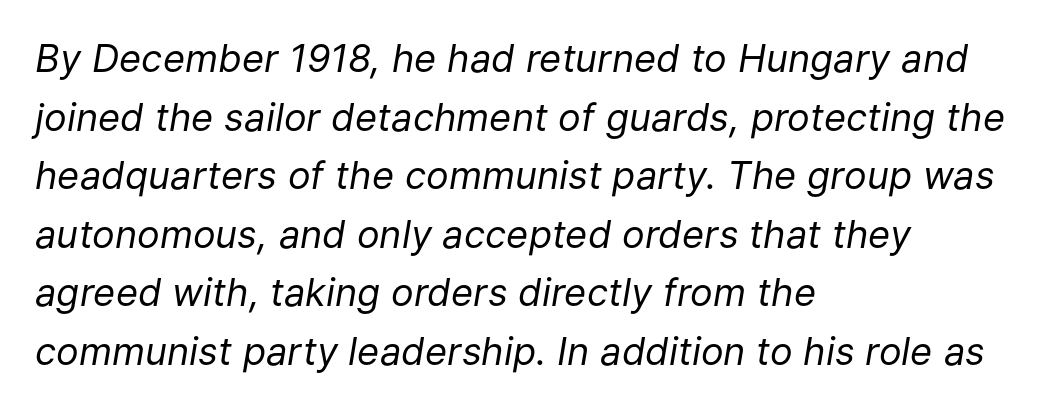
Rendered with sloped, italic letterforms. Which margin do the lines hug? The left one — the right edge is uneven. The rendering uses a moderate line-height, typical for paragraphs. Summary of weight: not heavy and not bold.
